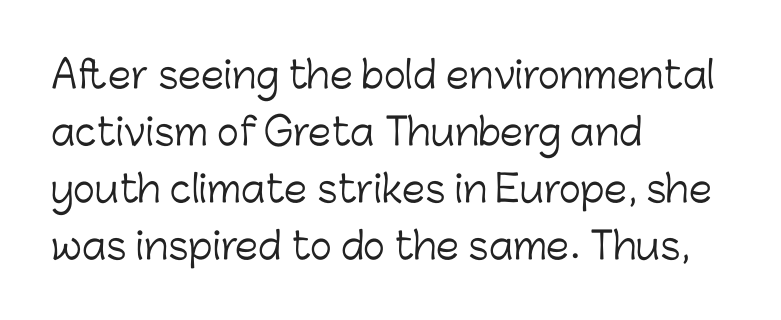
{"serif": "no", "italic": "no", "bold": "no", "weight": "light", "width": "normal", "stroke_contrast": "low", "x_height": "medium", "monospaced": "no", "underline": "no", "align": "left", "line_spacing": "normal", "line_spacing_ratio": 1.54, "letter_spacing": "normal", "letter_spacing_em": 0.0, "glyph_px": 37}
